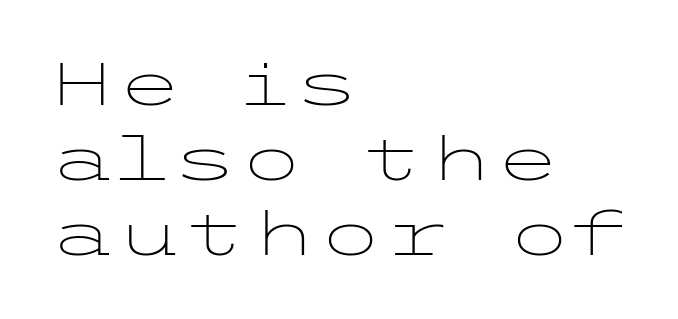
Q: Is the text bold? A: No.
Q: Is the text italic (slanted)? A: No, it is upright.
Q: Is the typeface a serif or a sans-serif typeface? A: Sans-serif.
Q: Is the text underlined? A: No.
Q: How is the paragraph aligned? A: Left-aligned.
Q: Is the spacing between letters normal or unusually wide? A: Normal.
Q: Width (condensed, normal, or wide)? A: Wide.
Q: Stroke contrast? A: Low.
Q: x-height? A: Medium.
